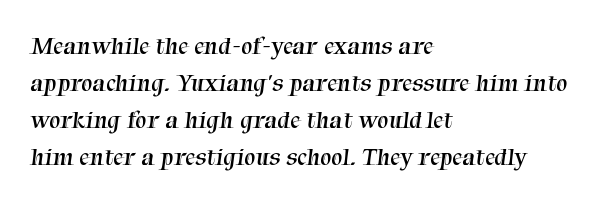
Layout note: lines flush left. You could call the tracking neutral — neither tight nor loose. Type without underlining. How would I describe the line gaps? Plain and ordinary. Bold? No — there's no thickening of the strokes.
